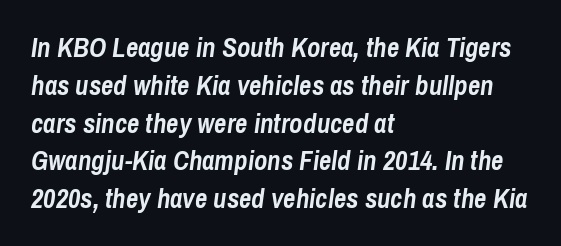
{"italic": "yes", "lean": "right", "slant_degrees": 8, "bold": "yes", "underline": "no", "align": "left", "line_spacing": "normal", "line_spacing_ratio": 1.4, "letter_spacing": "normal", "letter_spacing_em": 0.0, "glyph_px": 27}
